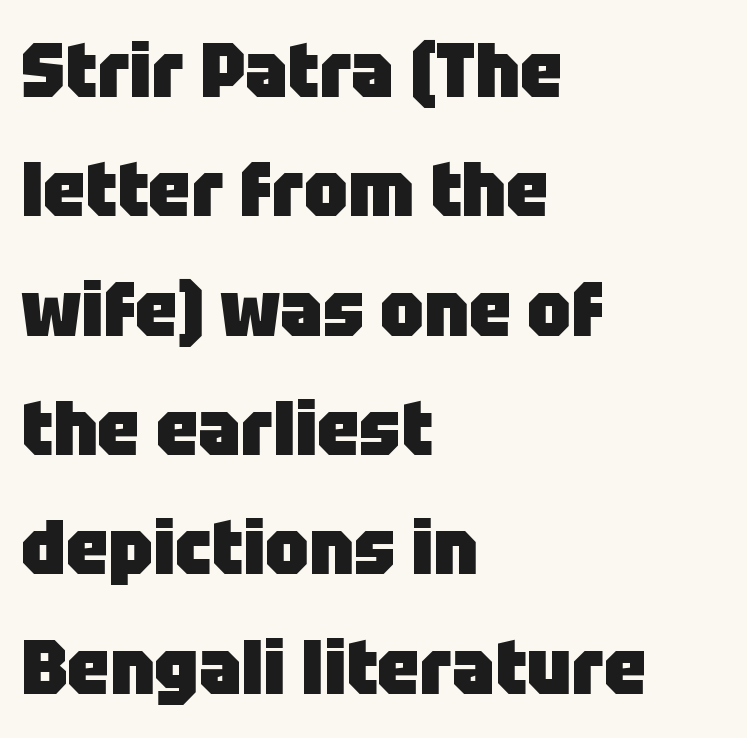
The image shows 76 px heavy sans-serif type, upright; set left-aligned, normal line spacing (1.57x), normal letter spacing, not underlined; low stroke contrast and a large x-height.
